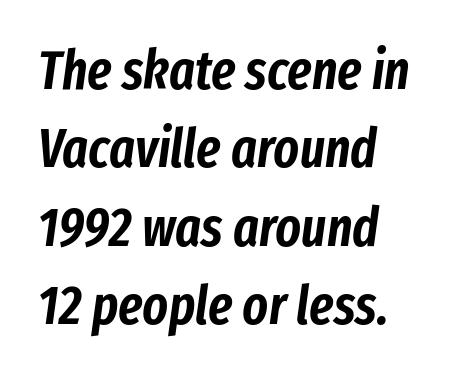
Q: Is the text italic (slanted)? A: Yes, it leans right by about 8 degrees.
Q: Is the text underlined? A: No.
Q: How is the paragraph aligned? A: Left-aligned.
Q: Is the spacing between letters normal or unusually wide? A: Normal.
Q: Is the spacing between lines tight, normal or loose? A: Normal.
Q: Width (condensed, normal, or wide)? A: Condensed.
Q: Stroke contrast? A: Low.
Q: x-height? A: Medium.
Q: Monospaced? A: No.
